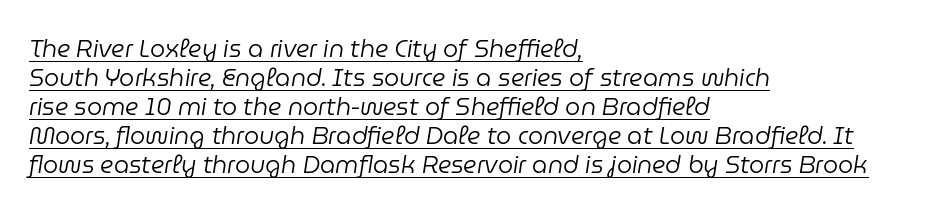
The strokes are not fattened; the text isn't bold. A student would call this left alignment; a typographer would say flush left, rag right. Rendered with sloped, italic letterforms. The gaps between neighbouring characters are ordinary and unremarkable.
